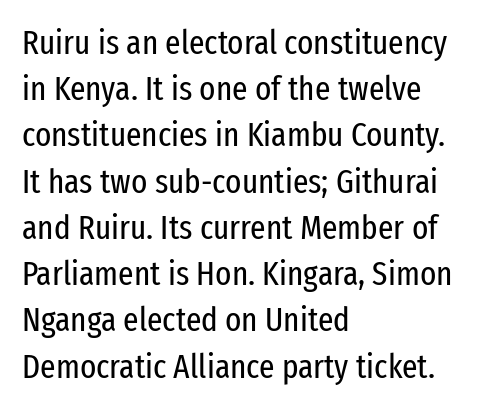
Q: Is the text bold? A: No.
Q: Is the text italic (slanted)? A: No, it is upright.
Q: Is the typeface a serif or a sans-serif typeface? A: Sans-serif.
Q: Is the text underlined? A: No.
Q: How is the paragraph aligned? A: Left-aligned.
Q: Is the spacing between letters normal or unusually wide? A: Normal.
Q: Is the spacing between lines tight, normal or loose? A: Normal.
Q: Width (condensed, normal, or wide)? A: Condensed.
Q: Stroke contrast? A: Low.
Q: x-height? A: Medium.
Q: Monospaced? A: No.
